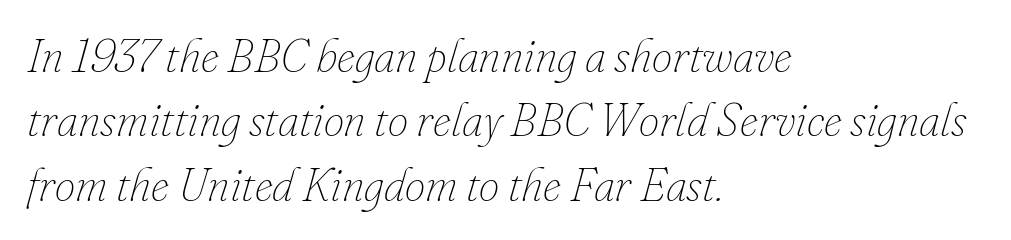
{"italic": "yes", "lean": "right", "slant_degrees": 16, "bold": "no", "weight": "thin", "width": "normal", "stroke_contrast": "low", "x_height": "small", "monospaced": "no", "underline": "no", "align": "left", "line_spacing": "normal", "line_spacing_ratio": 1.4, "letter_spacing": "normal", "letter_spacing_em": 0.0, "glyph_px": 46}
